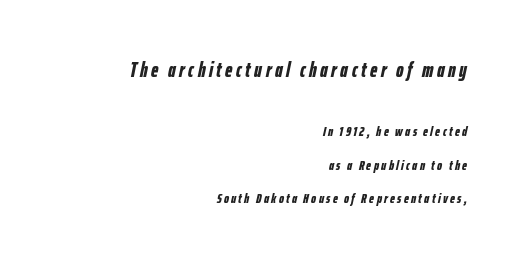
Q: Is the text bold? A: Yes.
Q: Is the text italic (slanted)? A: Yes, it leans right by about 12 degrees.
Q: Is the text underlined? A: No.
Q: How is the paragraph aligned? A: Right-aligned.
Q: Is the spacing between lines tight, normal or loose? A: Loose.
Q: Which block of text is set in a larger size, the first (top) or the second (bottom)? A: The first (top) one.
